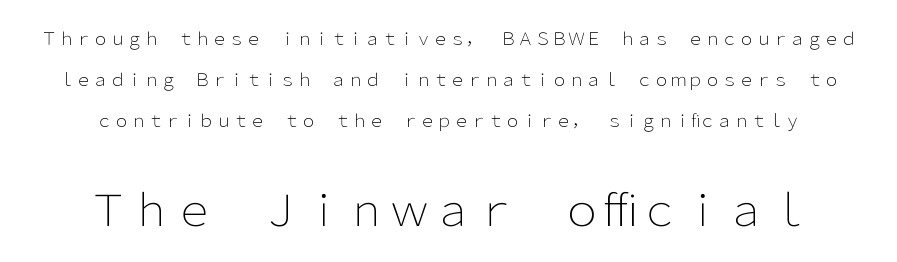
The zone under the glyphs is completely vacant. Serifs: no, the terminals of the letterforms are clean. The letterforms sit shoulder to shoulder at normal distance. Think standard paragraph weight, or any step lighter than that.
